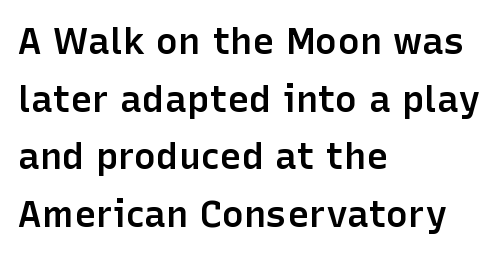
Q: Is the text bold? A: Semi-bold.
Q: Is the text italic (slanted)? A: No, it is upright.
Q: Is the typeface a serif or a sans-serif typeface? A: Sans-serif.
Q: Is the text underlined? A: No.
Q: How is the paragraph aligned? A: Left-aligned.
Q: Is the spacing between letters normal or unusually wide? A: Normal.
Q: Is the spacing between lines tight, normal or loose? A: Normal.
Q: Width (condensed, normal, or wide)? A: Normal.
Q: Stroke contrast? A: Low.
Q: x-height? A: Medium.
Q: Monospaced? A: No.
